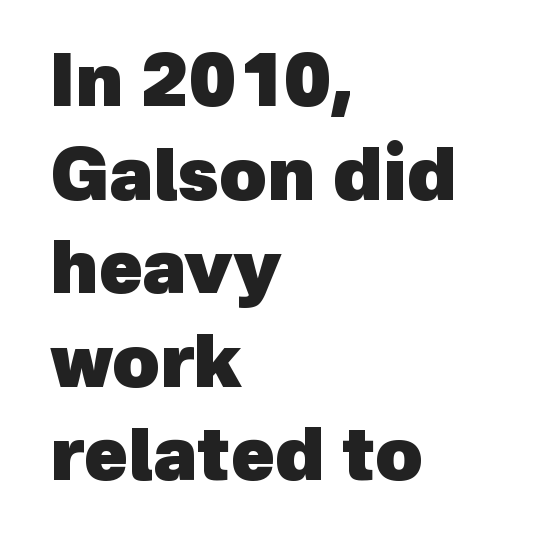
The designer left line spacing at the default. Teacher's note: observe the even left margin — that is flush-left alignment. Clear beneath every line of the passage. Thick stems and heavy bowls — unmistakably bold. You could call the tracking neutral — neither tight nor loose. I'd call this a sans setting — the letters go barefoot.
